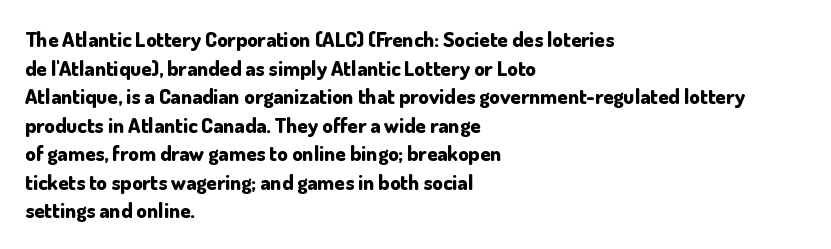
Notice how descenders clear the ascenders below comfortably — that's standard leading. Clear beneath every line of the passage. These lines are set flush left with a ragged right edge. The type sits square on the baseline with zero lean. Each word holds together tightly as a unit, with standard inter-letter gaps.
